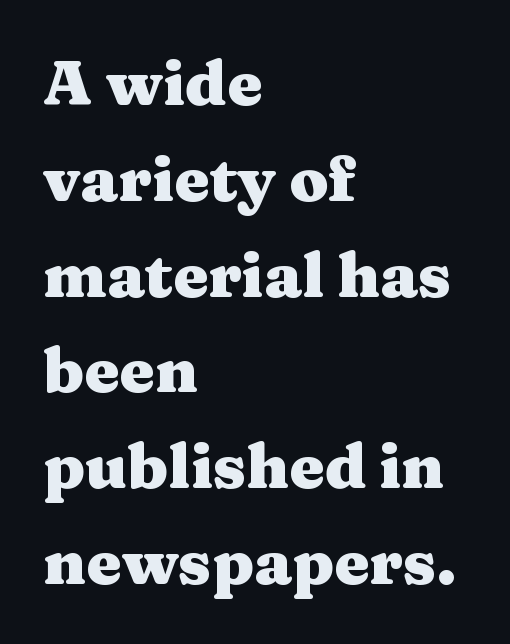
The lines sit at an ordinary, default distance from one another. Check where the strokes stop: tiny serifs finish them off. Notice how the stems are strictly vertical — no italics here. If you drew a ruler down the left edge, every line would touch it.
